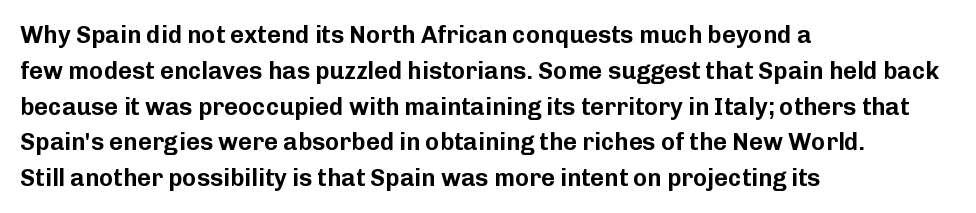
The image shows 24 px text type, upright; set left-aligned, normal line spacing (1.49x), normal letter spacing, not underlined.
